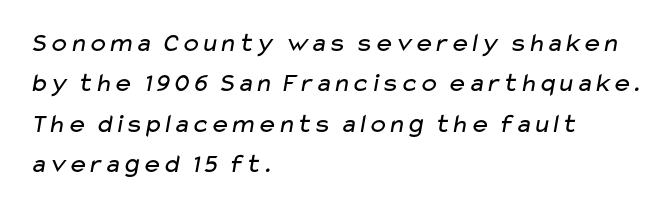
The image shows 27 px text type; set left-aligned, normal line spacing (1.5x), normal letter spacing, not underlined.
